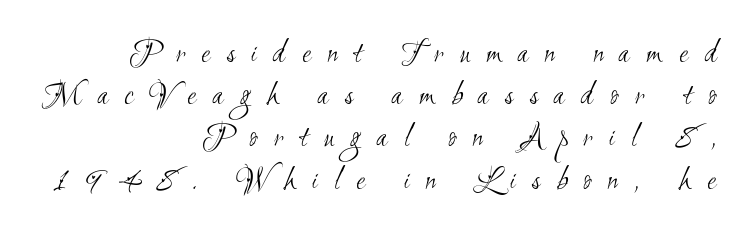
The string is rendered with underlining switched off. The letters are spread apart with noticeably loose tracking. Proportional: the letters do not fall into vertical columns. Is the stroke heavy? The answer is a plain regular-or-lighter.
